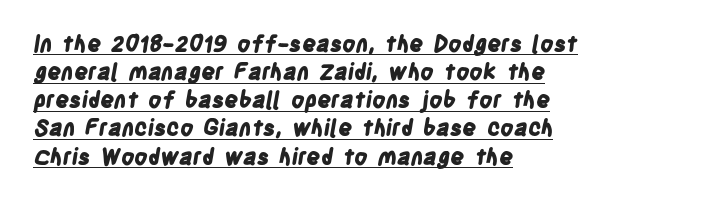
Q: Is the text bold? A: Yes.
Q: Is the text underlined? A: Yes.
Q: How is the paragraph aligned? A: Left-aligned.
Q: Is the spacing between letters normal or unusually wide? A: Normal.
Q: Is the spacing between lines tight, normal or loose? A: Normal.
